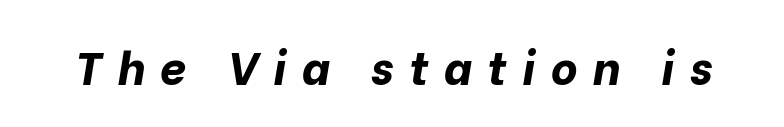
{"italic": "yes", "lean": "right", "slant_degrees": 10, "bold": "yes", "weight": "bold", "width": "normal", "stroke_contrast": "low", "x_height": "medium", "monospaced": "no", "underline": "no", "letter_spacing": "wide", "letter_spacing_em": 0.33, "glyph_px": 46}
